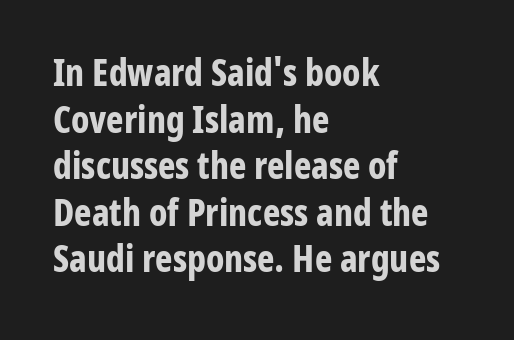
The image shows 37 px bold, condensed sans-serif type, upright; set left-aligned, normal line spacing (1.26x), normal letter spacing, not underlined; low stroke contrast and a medium x-height.
